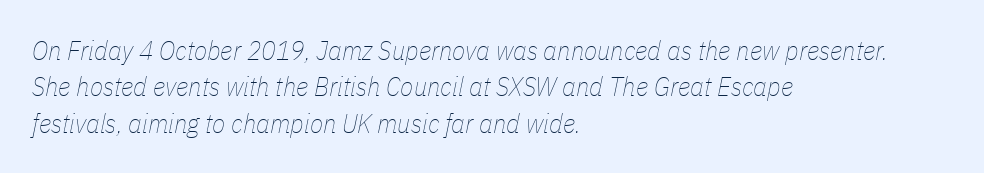
One-word summary of the alignment: left. Ink coverage per letter is moderate at most. Regular leading. Bare-footed words on every line.
